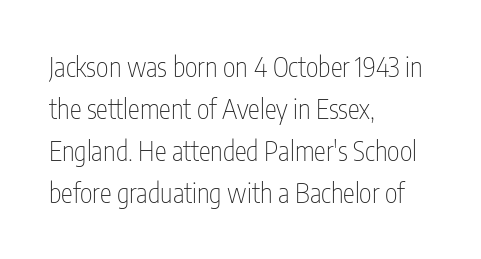
The image shows 27 px text type, upright; set left-aligned, normal line spacing (1.56x), normal letter spacing, not underlined.
